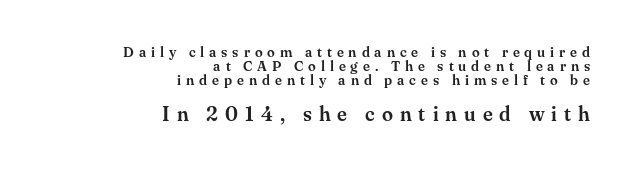
Designer's note — italics off, roman on. Short note: letters widely spaced. Rule under the text: the space is simply empty. Successive baselines arrive quickly, one right under another. The ragged edge is on the left, which tells us the setting is flush right. Reading top to bottom, the characters get bigger at the block break.
